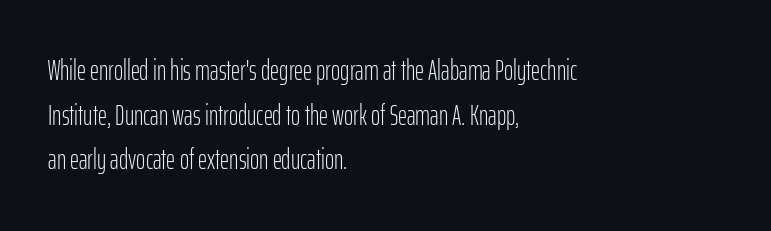
Q: Is the text bold? A: No.
Q: Is the text italic (slanted)? A: No, it is upright.
Q: Is the typeface a serif or a sans-serif typeface? A: Sans-serif.
Q: Is the text underlined? A: No.
Q: How is the paragraph aligned? A: Left-aligned.
Q: Is the spacing between letters normal or unusually wide? A: Normal.
Q: Is the spacing between lines tight, normal or loose? A: Normal.
Q: Width (condensed, normal, or wide)? A: Condensed.
Q: Stroke contrast? A: Low.
Q: x-height? A: Medium.
Q: Monospaced? A: No.
